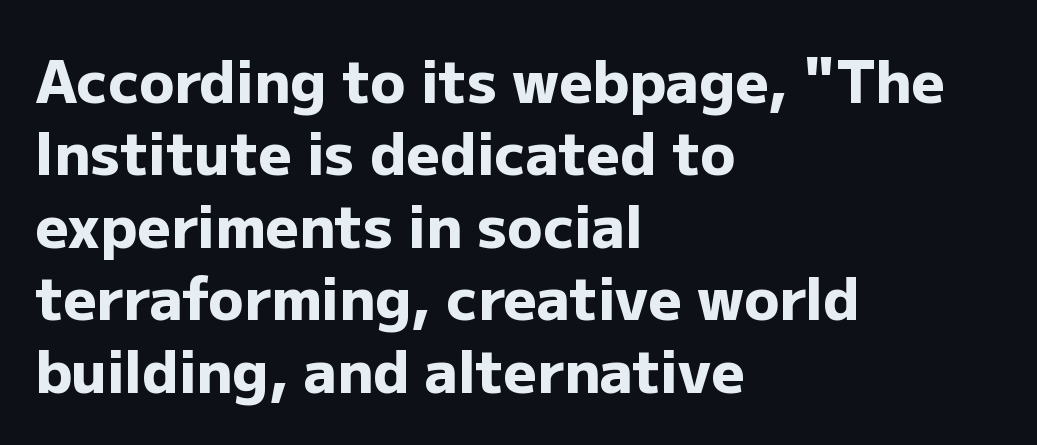
The image shows 58 px heavy sans-serif type, upright; set left-aligned, normal line spacing (1.25x), normal letter spacing, not underlined; low stroke contrast and a medium x-height.
